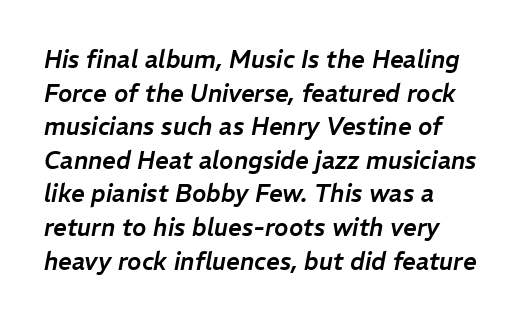
The image shows 24 px text type, italic (leaning right); set left-aligned, normal line spacing (1.4x), normal letter spacing, not underlined.
